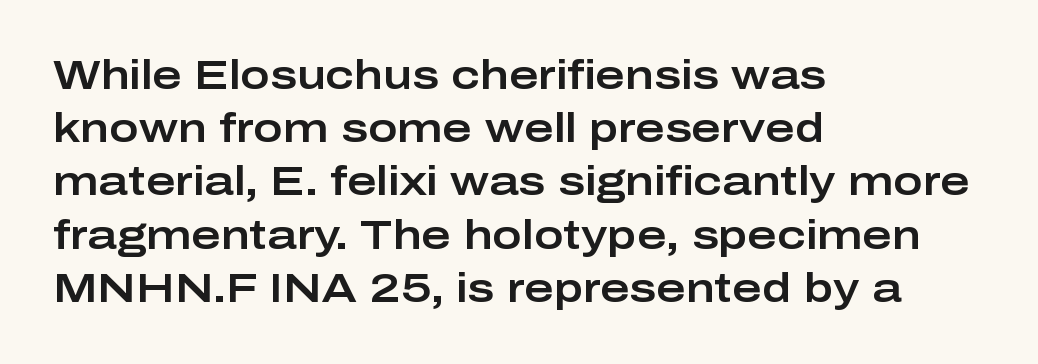
The image shows 40 px wide sans-serif type, upright; set left-aligned, normal line spacing (1.33x), normal letter spacing, not underlined; low stroke contrast and a medium x-height.
